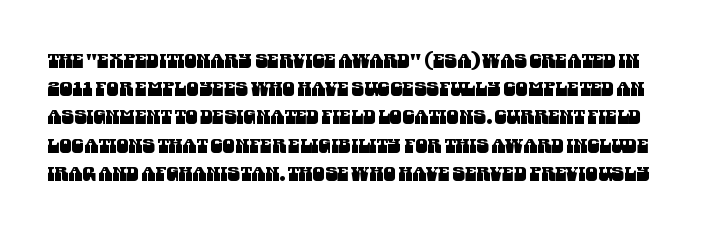
The image shows 20 px text type; set normal line spacing (1.41x), normal letter spacing, not underlined.
